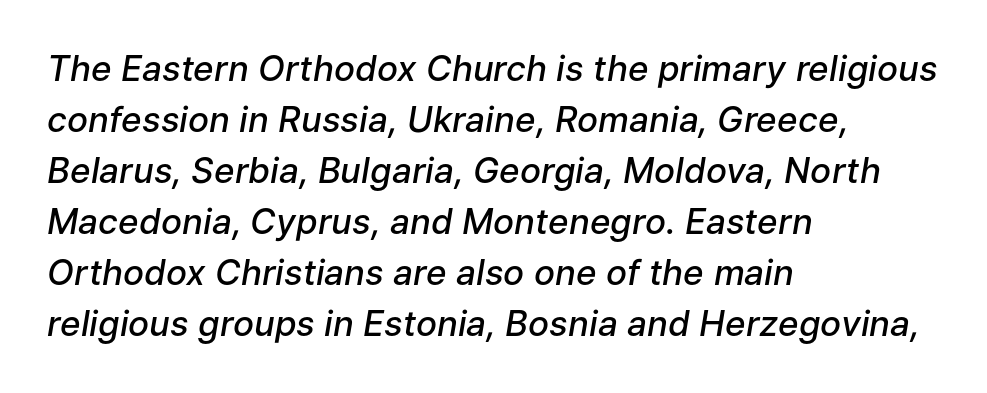
Q: Is the text bold? A: Semi-bold.
Q: Is the text italic (slanted)? A: Yes, it leans right by about 9 degrees.
Q: Is the text underlined? A: No.
Q: How is the paragraph aligned? A: Left-aligned.
Q: Is the spacing between letters normal or unusually wide? A: Normal.
Q: Is the spacing between lines tight, normal or loose? A: Normal.
Q: Width (condensed, normal, or wide)? A: Normal.
Q: Stroke contrast? A: Low.
Q: x-height? A: Medium.
Q: Monospaced? A: No.
